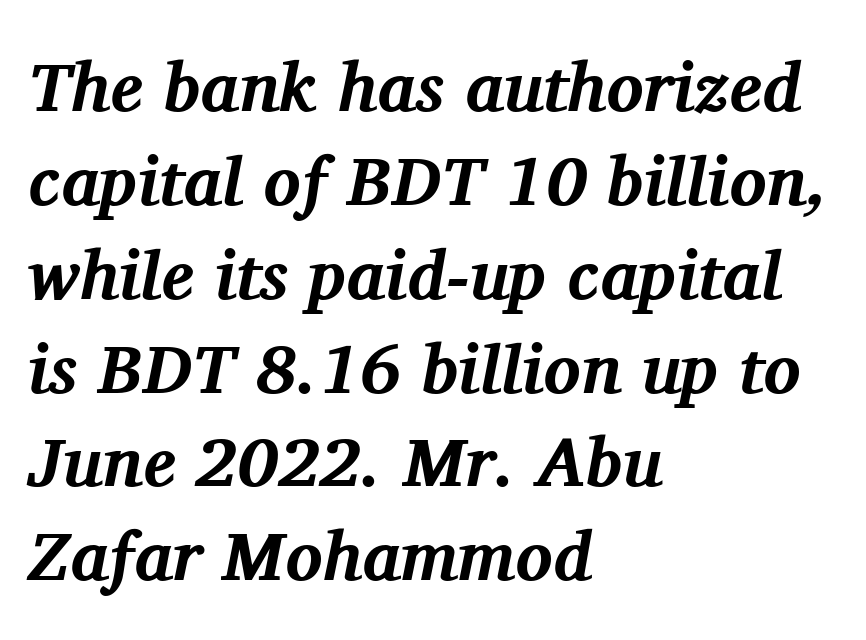
{"serif": "yes", "italic": "yes", "lean": "right", "slant_degrees": 11, "bold": "yes", "weight": "bold", "width": "normal", "stroke_contrast": "medium", "x_height": "medium", "monospaced": "no", "underline": "no", "align": "left", "line_spacing": "normal", "line_spacing_ratio": 1.36, "letter_spacing": "normal", "letter_spacing_em": 0.0, "glyph_px": 69}
